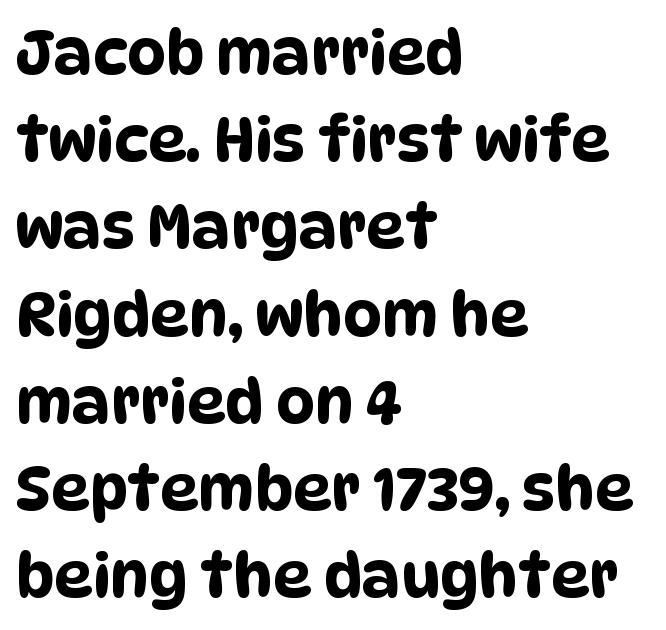
Baseline-to-baseline distance is the conventional proportion of letter height. Typographically, this falls in the sans-serif category. What stands out about the letter spacing? Nothing — it is the standard amount. The strip under each line holds only bare page. Think of a printed novel: that variable character pitch is what you see here. Short and long lines alike share a common starting point at left.
